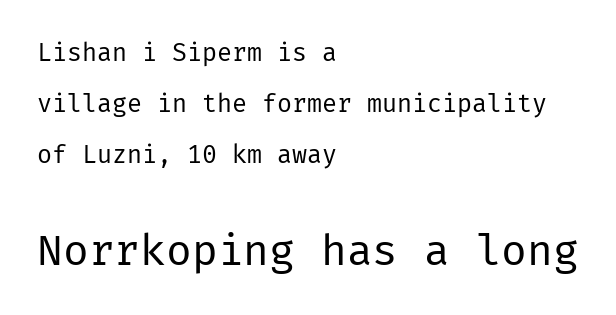
The image shows 43 px regular-weight sans-serif type, upright; set left-aligned, loose line spacing (2.04x), normal letter spacing, not underlined; the second (bottom) block is 1.72x larger; low stroke contrast and a medium x-height.
